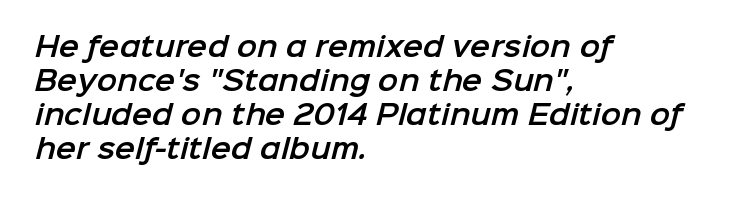
{"underline": "no", "align": "left", "line_spacing": "normal", "line_spacing_ratio": 1.26, "letter_spacing": "normal", "letter_spacing_em": 0.0, "glyph_px": 27}
